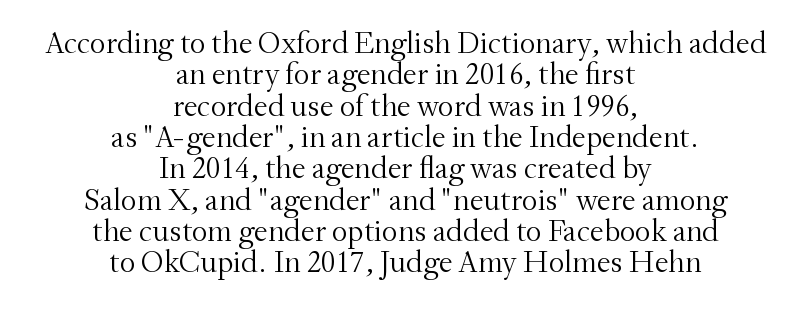
Q: Is the text bold? A: No.
Q: Is the text italic (slanted)? A: No, it is upright.
Q: Is the typeface a serif or a sans-serif typeface? A: Serif.
Q: Is the text underlined? A: No.
Q: How is the paragraph aligned? A: Centered.
Q: Is the spacing between letters normal or unusually wide? A: Normal.
Q: Is the spacing between lines tight, normal or loose? A: Tight.
Q: Width (condensed, normal, or wide)? A: Normal.
Q: Stroke contrast? A: Medium.
Q: x-height? A: Small.
Q: Monospaced? A: No.
